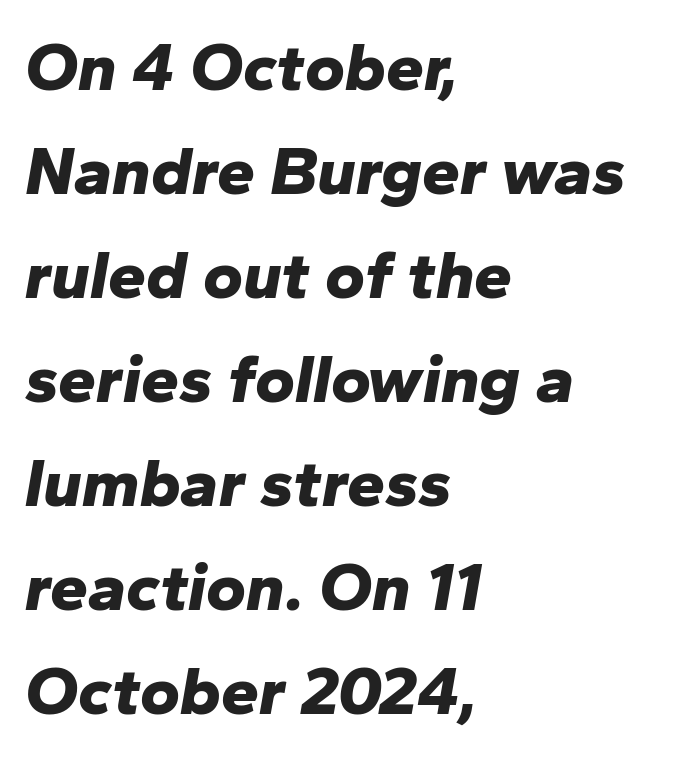
These lines sit exactly where default settings would place them. The space directly below the letters is spotless. The rendering uses natural spacing where letterforms have individual widths. As a designer I'd log this as weight 700, bold. Short note: letters normally spaced.
